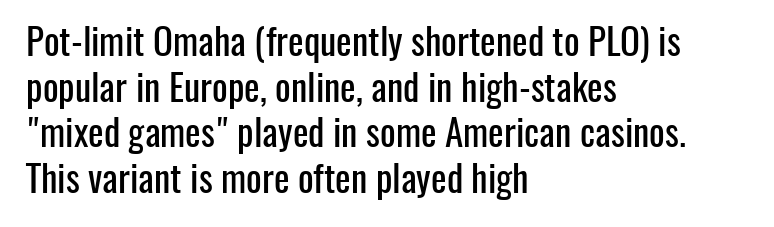
Q: Is the text italic (slanted)? A: No, it is upright.
Q: Is the typeface a serif or a sans-serif typeface? A: Sans-serif.
Q: Is the text underlined? A: No.
Q: How is the paragraph aligned? A: Left-aligned.
Q: Is the spacing between letters normal or unusually wide? A: Normal.
Q: Width (condensed, normal, or wide)? A: Condensed.
Q: Stroke contrast? A: Low.
Q: x-height? A: Medium.
Q: Monospaced? A: No.
